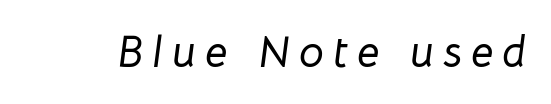
Slanted lettering throughout. Letters rest on an invisible, unmarked baseline. Letter spacing: wide. Proportional: the letters do not fall into vertical columns.
